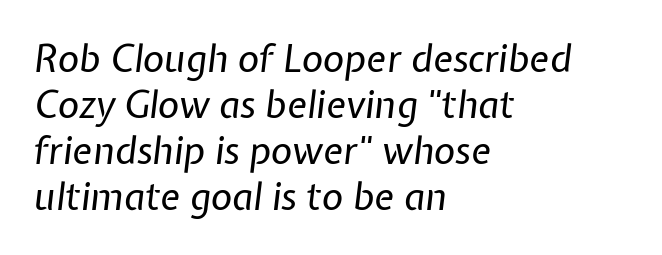
The image shows 37 px regular-weight type, italic (leaning right); set left-aligned, line spacing 1.24x, normal letter spacing, not underlined; low stroke contrast and a medium x-height.
